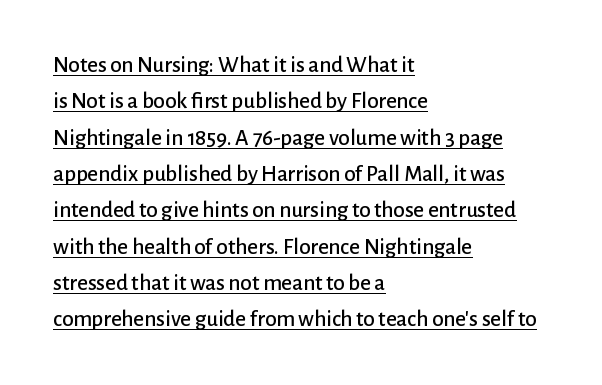
{"italic": "no", "underline": "yes", "align": "left", "line_spacing": "normal", "line_spacing_ratio": 1.58, "letter_spacing": "normal", "letter_spacing_em": 0.0, "glyph_px": 23}
